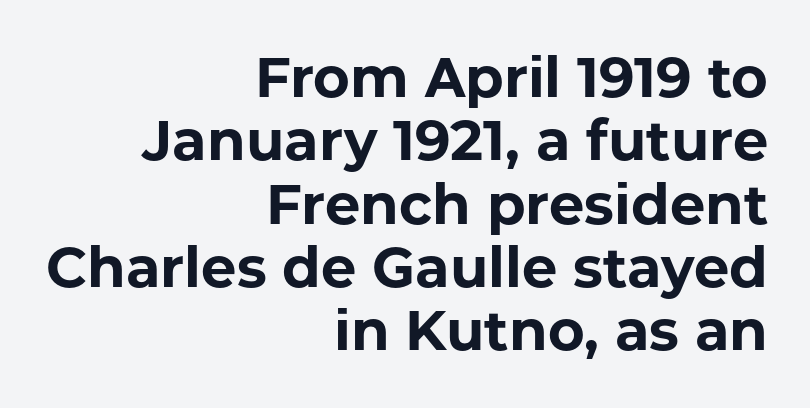
{"serif": "no", "italic": "no", "bold": "yes", "weight": "bold", "width": "normal", "stroke_contrast": "low", "x_height": "medium", "monospaced": "no", "underline": "no", "align": "right", "line_spacing": "tight", "line_spacing_ratio": 1.13, "letter_spacing": "normal", "letter_spacing_em": 0.0, "glyph_px": 56}
